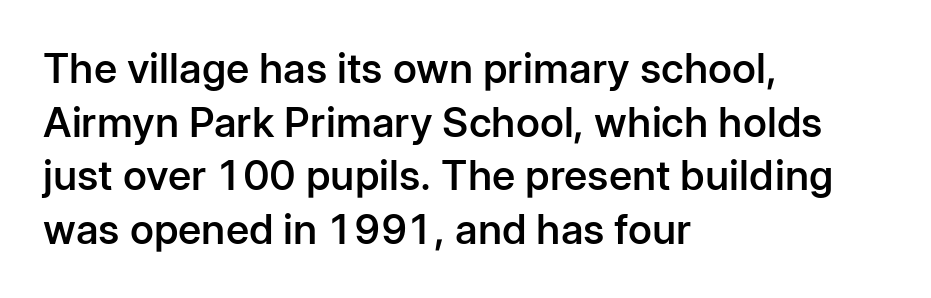
{"serif": "no", "italic": "no", "bold": "semi", "weight": "semibold", "width": "normal", "stroke_contrast": "low", "x_height": "medium", "monospaced": "no", "underline": "no", "align": "left", "line_spacing": "normal", "line_spacing_ratio": 1.31, "letter_spacing": "normal", "letter_spacing_em": 0.0, "glyph_px": 41}
